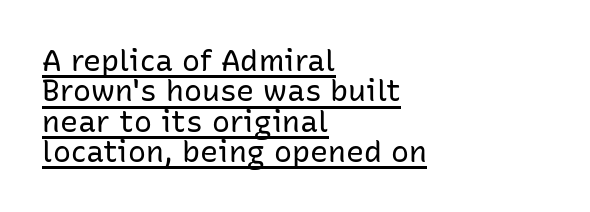
Students, note that the glyphs here touch the page at normal intervals. A typesetter would call this proportional, since set widths differ per character. Underlining? Definitely there. The cut favours lightness, reaching ordinary text weight at its darkest.
